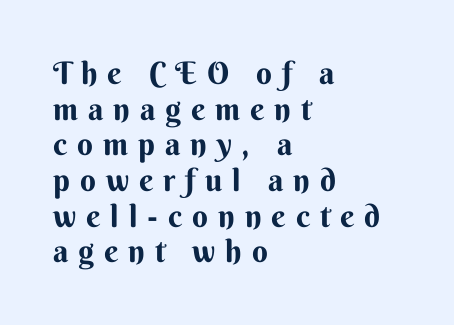
{"serif": "no", "italic": "no", "width": "normal", "stroke_contrast": "medium", "x_height": "small", "monospaced": "no", "underline": "no", "align": "left", "line_spacing": "tight", "line_spacing_ratio": 1.15, "letter_spacing": "wide", "letter_spacing_em": 0.32, "glyph_px": 31}
